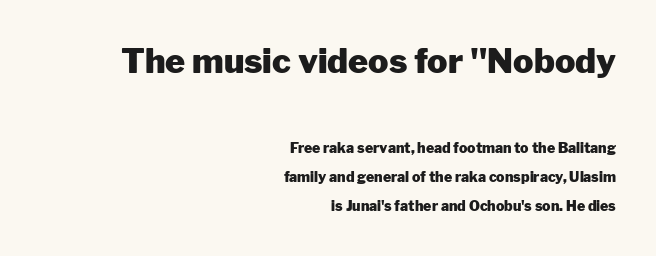
The passage shown begins with its larger block and ends with its smaller one. Notice how the passage keeps a crisp vertical edge on the right only. Proportional: the letters do not fall into vertical columns. Default kerning and tracking; the words read as compact shapes. Look at the bottom of the vertical strokes: they stop flat, with no serifs. Any mark beneath the type? The region is blank.
